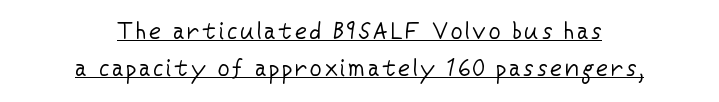
Every character sits straight up, as roman type does. The characters are drawn with everyday or finer stroke widths. Normally led — the rows are evenly, conventionally spaced. The paragraph has two soft edges and a firm central axis.
